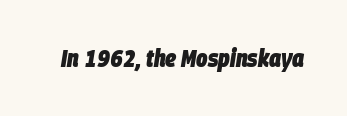
Does the weight exceed regular? Yes, all the way to bold. The text carries the slant typical of an italic or oblique font. This rendering leaves character spacing at its baseline value. Descender tails drop into unmarked territory.
